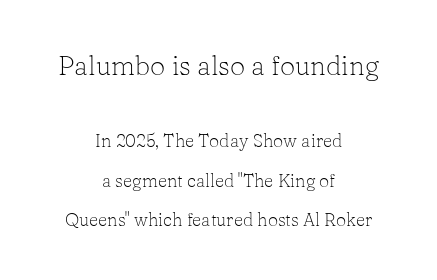
The image shows 27 px text type, upright; set centered, loose line spacing (2.2x), normal letter spacing, not underlined; the first (top) block is 1.5x larger.
